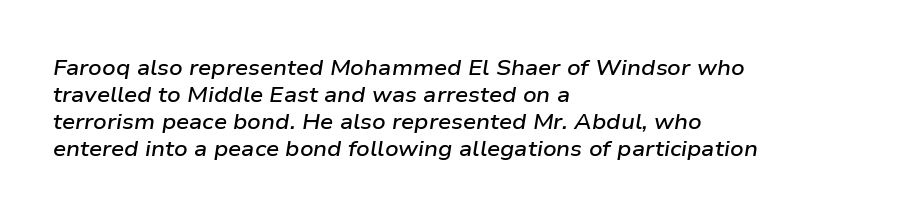
The image shows 21 px text type, italic (leaning right); set left-aligned, normal line spacing (1.28x), normal letter spacing, not underlined.
